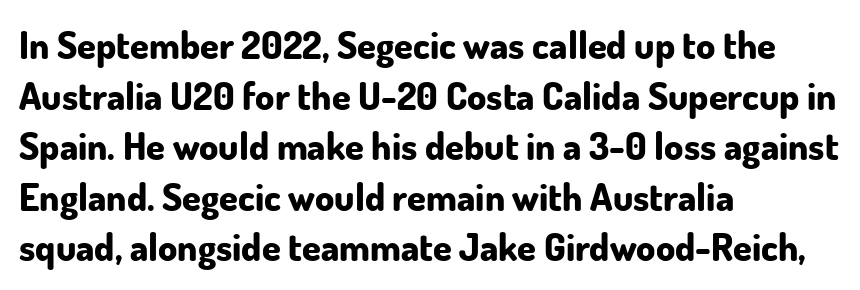
A typesetter would call this proportional, since set widths differ per character. Its strokes are broad and dark, the hallmark of bold type. There is no visible air inserted between adjacent glyphs. The letters carry no serifs — their stems end cleanly without finishing strokes.
